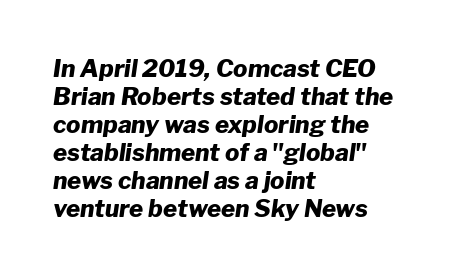
Layout note: lines flush left. Bold? Absolutely — the strokes are thick and heavy. Glance below the letters and you will spot only blank space. In terms of letterspacing, this is plain default setting.
